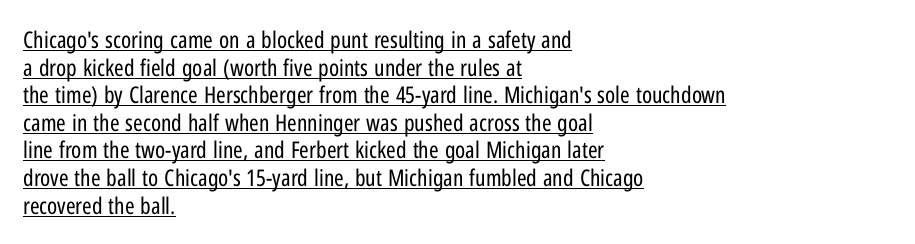
Q: Is the text bold? A: No.
Q: Is the text italic (slanted)? A: No, it is upright.
Q: Is the text underlined? A: Yes.
Q: How is the paragraph aligned? A: Left-aligned.
Q: Is the spacing between letters normal or unusually wide? A: Normal.
